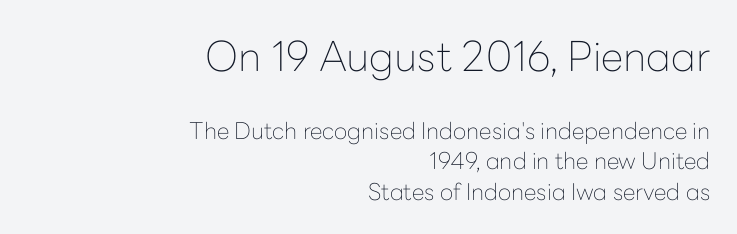
{"serif": "no", "italic": "no", "bold": "no", "weight": "thin", "width": "normal", "stroke_contrast": "low", "x_height": "medium", "monospaced": "no", "underline": "no", "align": "right", "line_spacing": "normal", "line_spacing_ratio": 1.32, "letter_spacing": "normal", "letter_spacing_em": 0.0, "larger_block": "first", "size_ratio": 1.78, "glyph_px": 41}
